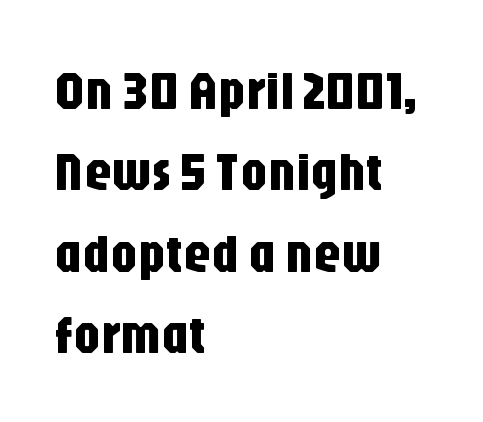
The image shows 55 px condensed sans-serif type, upright; set left-aligned, normal line spacing (1.48x), normal letter spacing, not underlined; low stroke contrast and a large x-height.
